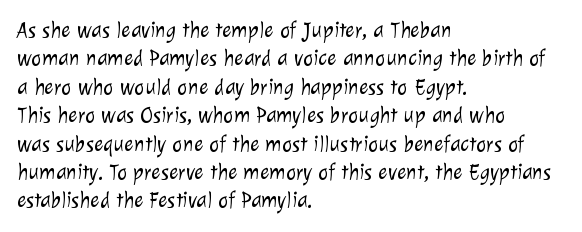
Q: Is the text bold? A: No.
Q: Is the text underlined? A: No.
Q: How is the paragraph aligned? A: Left-aligned.
Q: Is the spacing between letters normal or unusually wide? A: Normal.
Q: Is the spacing between lines tight, normal or loose? A: Normal.
